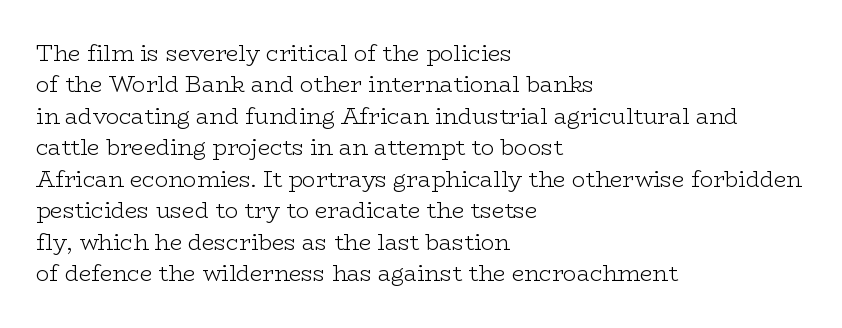
The line-height multiplier appears to be the usual default. The ragged edge is on the right, which tells us the setting is flush left. A typesetter would mark this as roman, not italic. This sample uses plain, unmodified letter spacing. No letter is thick-stroked: the sample isn't bold.
